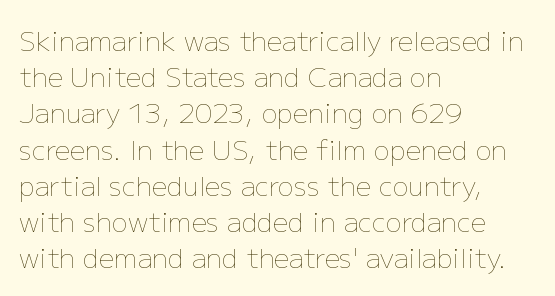
{"italic": "no", "bold": "no", "underline": "no", "align": "left", "line_spacing": "normal", "line_spacing_ratio": 1.34, "letter_spacing": "normal", "letter_spacing_em": 0.0, "glyph_px": 27}
